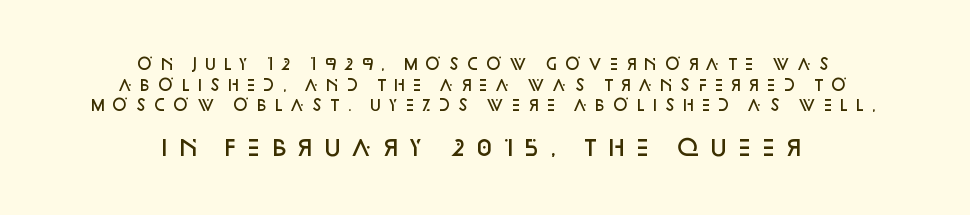
The image shows 22 px text type, upright; set centered, normal line spacing (1.38x), unusually wide letter spacing (+0.27 em), not underlined; the second (bottom) block is 1.47x larger.
